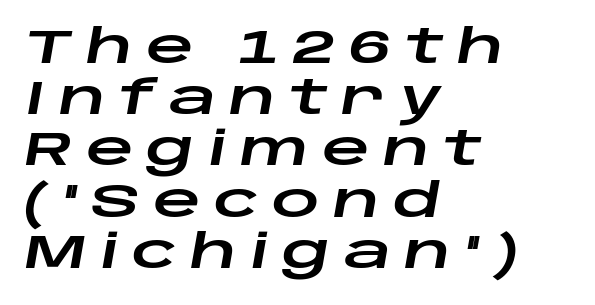
The image shows 47 px wide type, italic (leaning right); set left-aligned, tight line spacing (1.09x), unusually wide letter spacing (+0.28 em), not underlined; low stroke contrast and a large x-height.
